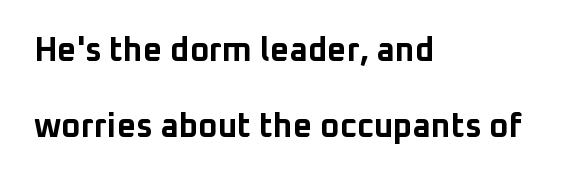
The image shows 33 px bold sans-serif type, upright; set left-aligned, loose line spacing (2.31x), normal letter spacing, not underlined; low stroke contrast and a medium x-height.
